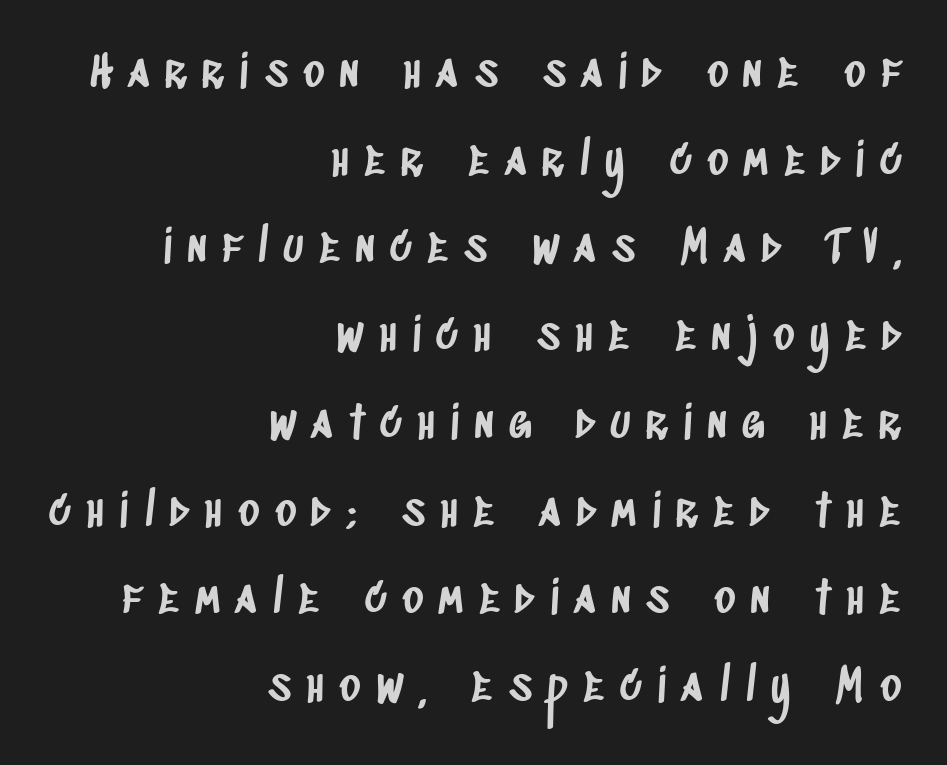
Q: Is the typeface a serif or a sans-serif typeface? A: Sans-serif.
Q: Is the text underlined? A: No.
Q: How is the paragraph aligned? A: Right-aligned.
Q: Is the spacing between letters normal or unusually wide? A: Unusually wide.
Q: Is the spacing between lines tight, normal or loose? A: Loose.
Q: Width (condensed, normal, or wide)? A: Condensed.
Q: Stroke contrast? A: Low.
Q: x-height? A: Large.
Q: Monospaced? A: No.
